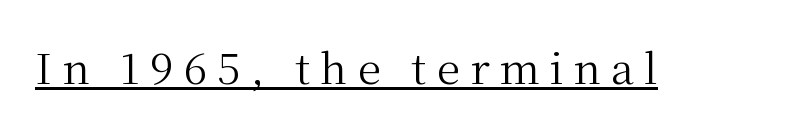
Q: Is the text bold? A: No.
Q: Is the text italic (slanted)? A: No, it is upright.
Q: Is the typeface a serif or a sans-serif typeface? A: Serif.
Q: Is the text underlined? A: Yes.
Q: Is the spacing between letters normal or unusually wide? A: Unusually wide.
Q: Width (condensed, normal, or wide)? A: Normal.
Q: Stroke contrast? A: Medium.
Q: x-height? A: Medium.
Q: Monospaced? A: No.
